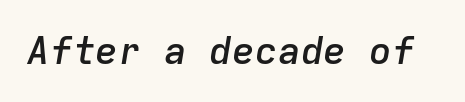
The image shows 38 px semibold type, italic (leaning right), monospaced; set normal letter spacing, not underlined; low stroke contrast and a medium x-height.
